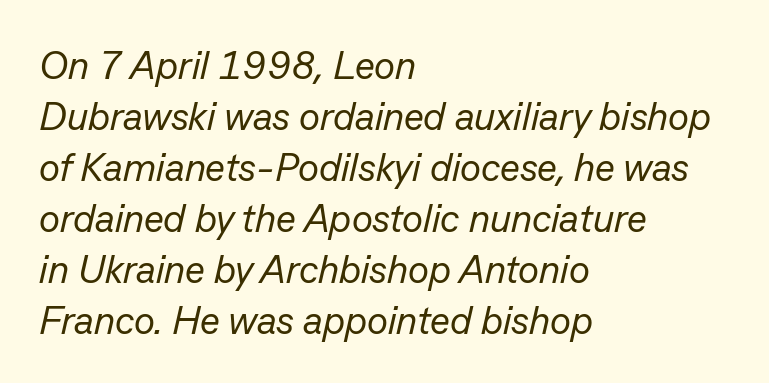
Q: Is the text bold? A: No.
Q: Is the text italic (slanted)? A: Yes, it leans right by about 13 degrees.
Q: Is the text underlined? A: No.
Q: How is the paragraph aligned? A: Left-aligned.
Q: Is the spacing between letters normal or unusually wide? A: Normal.
Q: Is the spacing between lines tight, normal or loose? A: Normal.
Q: Width (condensed, normal, or wide)? A: Normal.
Q: Stroke contrast? A: Low.
Q: x-height? A: Medium.
Q: Monospaced? A: No.
